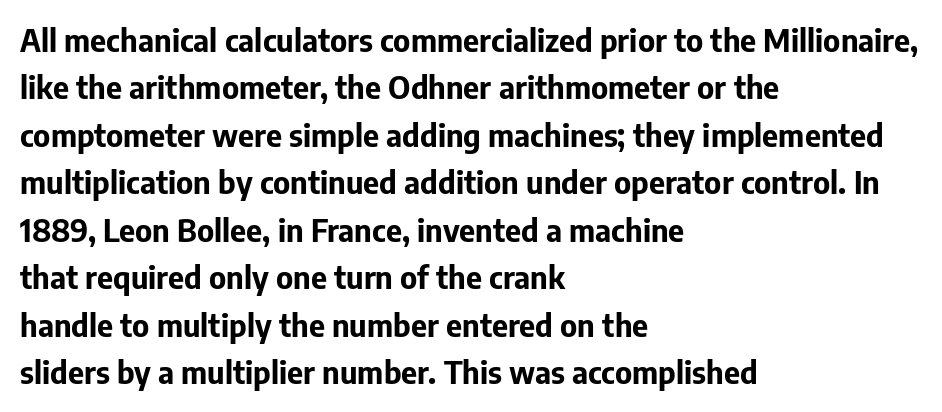
The designer left line spacing at the default. As a designer I'd log this as weight 700, bold. Posture: vertical. These lines are set flush left with a ragged right edge. The foot of each line stays bare and open.
